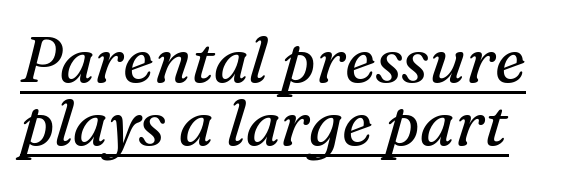
{"serif": "yes", "italic": "yes", "lean": "right", "slant_degrees": 16, "bold": "no", "weight": "regular", "width": "normal", "stroke_contrast": "medium", "x_height": "medium", "monospaced": "no", "underline": "yes", "line_spacing": "tight", "line_spacing_ratio": 1.0, "letter_spacing": "normal", "letter_spacing_em": 0.0, "glyph_px": 63}
